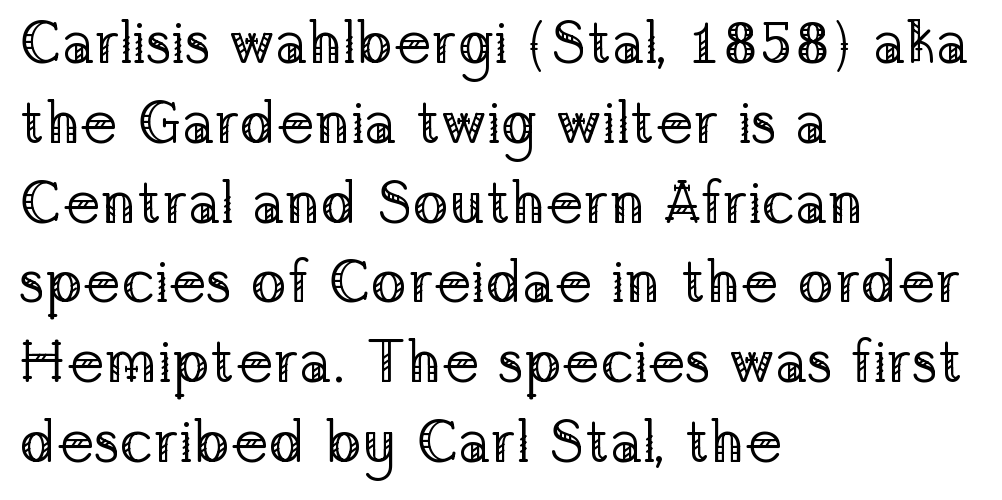
The image shows 60 px regular-weight serif type, upright; set left-aligned, normal line spacing (1.33x), normal letter spacing, not underlined; low stroke contrast and a medium x-height.
